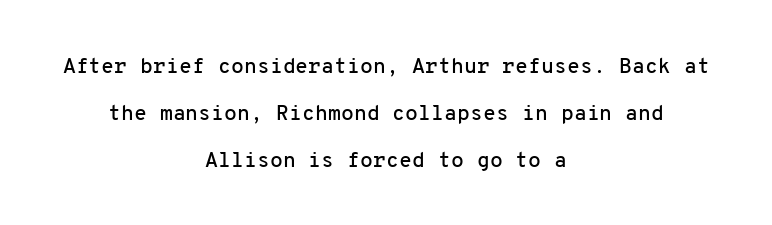
Bare-footed words on every line. The compositor balanced each line on the midline. You can tell it's not italic because the verticals are truly vertical. Quick note: interline space is abundant. The letters sit at their default tracking, neither squeezed nor spread.
